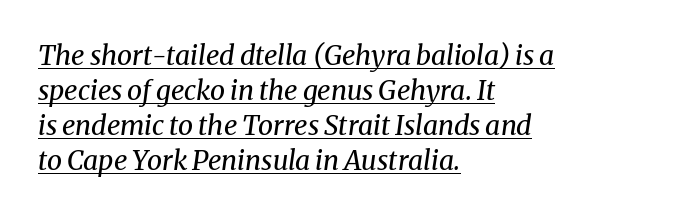
{"italic": "yes", "lean": "right", "slant_degrees": 8, "bold": "no", "underline": "yes", "align": "left", "line_spacing": "normal", "line_spacing_ratio": 1.3, "letter_spacing": "normal", "letter_spacing_em": 0.0, "glyph_px": 27}
